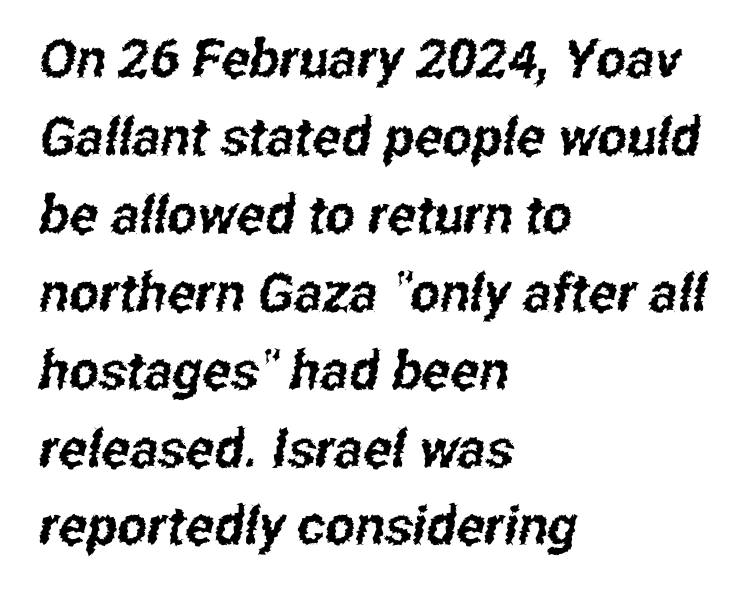
The foot of each line stays bare and open. The passage shown is typed in a proportional face where columns would drift. This rendering employs a face without finishing strokes, i.e., a sans-serif. Students, observe: this is what conventionally led text looks like. Look at the tracking — it's just the regular setting, nothing added. Caption: multi-line text, flush left, ragged right.
